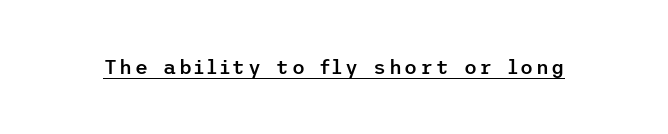
The image shows 20 px text type, upright; set underlined.
